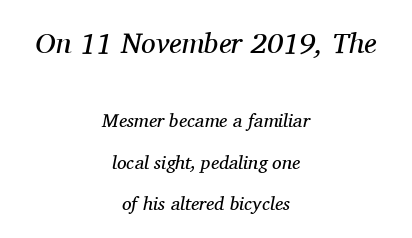
{"serif": "yes", "italic": "yes", "lean": "right", "slant_degrees": 11, "bold": "no", "weight": "regular", "width": "normal", "stroke_contrast": "medium", "x_height": "medium", "monospaced": "no", "underline": "no", "align": "center", "line_spacing": "loose", "line_spacing_ratio": 2.18, "letter_spacing": "normal", "letter_spacing_em": 0.0, "larger_block": "first", "size_ratio": 1.53, "glyph_px": 29}
